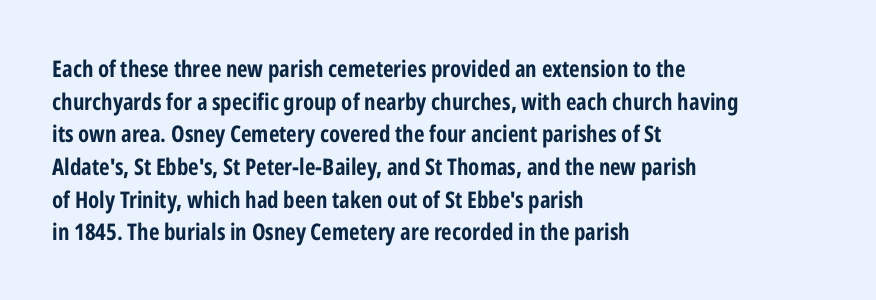
{"italic": "no", "bold": "yes", "underline": "no", "align": "left", "line_spacing": "normal", "line_spacing_ratio": 1.42, "letter_spacing": "normal", "letter_spacing_em": 0.0, "glyph_px": 23}
